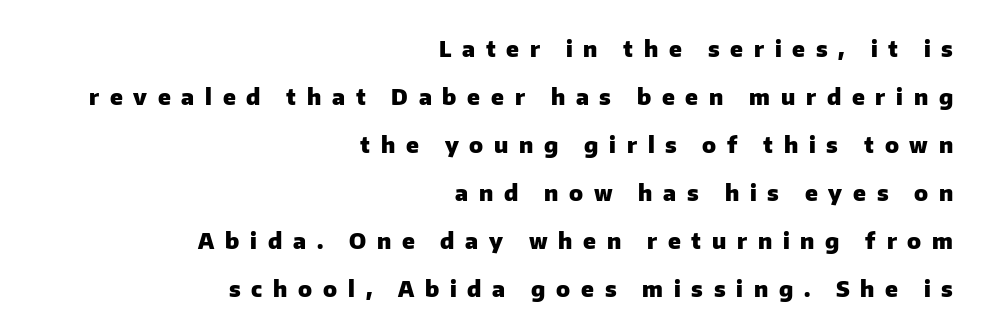
{"italic": "no", "bold": "yes", "underline": "no", "align": "right", "line_spacing": "loose", "line_spacing_ratio": 2.18, "letter_spacing": "wide", "letter_spacing_em": 0.49, "glyph_px": 22}
